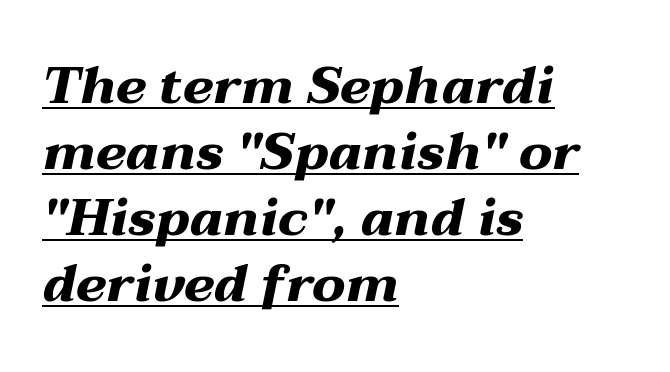
The passage shown is underscored from start to finish. If you drew a ruler down the left edge, every line would touch it. The rendering applies a slant to the glyphs. The rendering uses natural spacing where letterforms have individual widths. In terms of weight, the rendering is a true, heavy bold.
